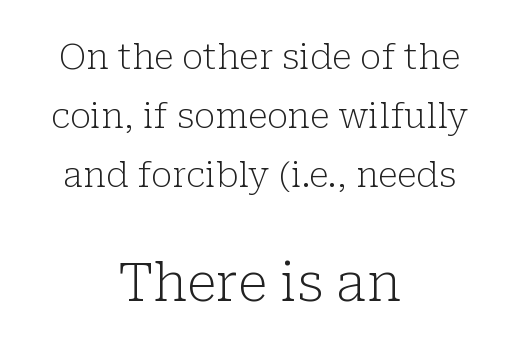
Q: Is the text bold? A: No.
Q: Is the text italic (slanted)? A: No, it is upright.
Q: Is the typeface a serif or a sans-serif typeface? A: Serif.
Q: Is the text underlined? A: No.
Q: How is the paragraph aligned? A: Centered.
Q: Is the spacing between letters normal or unusually wide? A: Normal.
Q: Is the spacing between lines tight, normal or loose? A: Normal.
Q: Which block of text is set in a larger size, the first (top) or the second (bottom)? A: The second (bottom) one.
Q: Width (condensed, normal, or wide)? A: Normal.
Q: Stroke contrast? A: Low.
Q: x-height? A: Medium.
Q: Monospaced? A: No.
